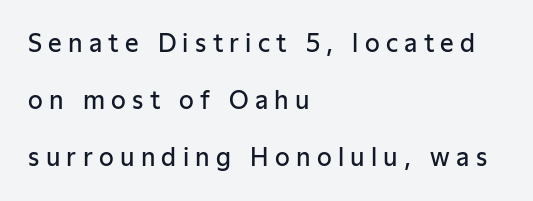
The image shows 24 px text type, upright; set left-aligned, loose line spacing (2.38x), unusually wide letter spacing (+0.26 em), not underlined.
